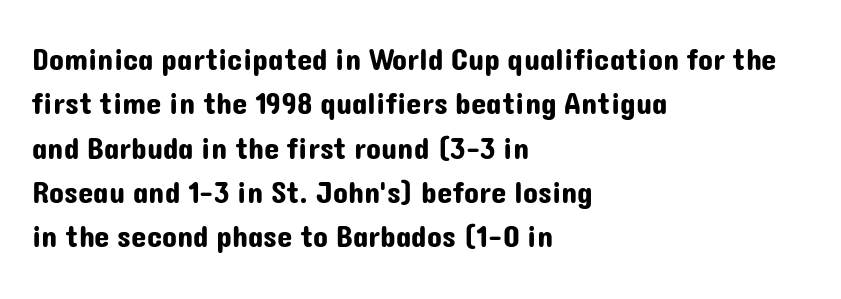
The image shows 31 px sans-serif type, upright; set left-aligned, normal line spacing (1.43x), normal letter spacing, not underlined; low stroke contrast and a medium x-height.
